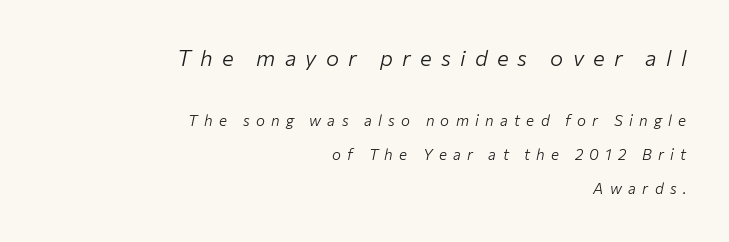
{"italic": "yes", "lean": "right", "slant_degrees": 12, "bold": "no", "underline": "no", "align": "right", "line_spacing": "loose", "line_spacing_ratio": 2.26, "letter_spacing": "wide", "letter_spacing_em": 0.42, "larger_block": "first", "size_ratio": 1.47, "glyph_px": 22}
